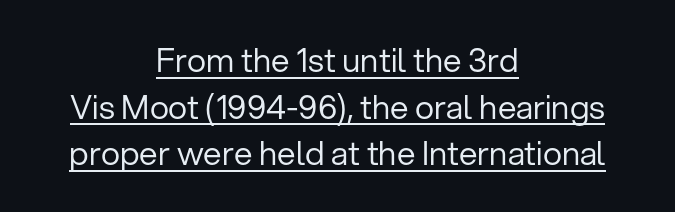
The image shows 33 px regular-weight sans-serif type, upright; set centered, normal line spacing (1.41x), normal letter spacing, underlined; low stroke contrast and a medium x-height.
